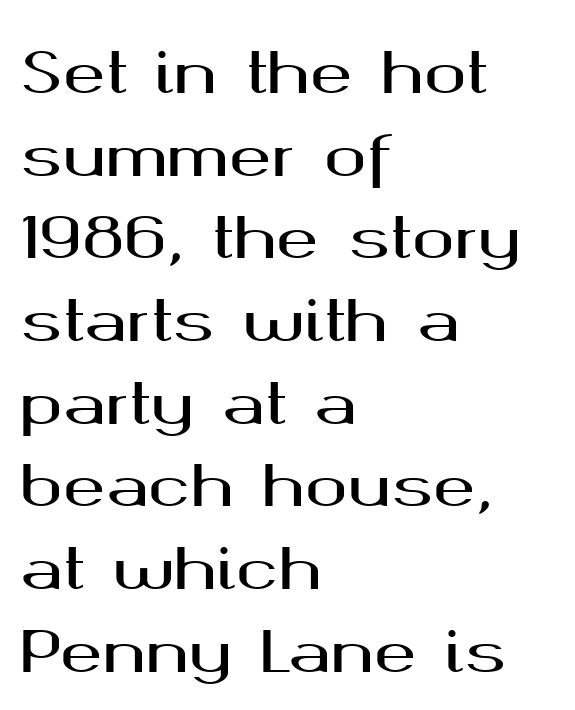
{"serif": "no", "italic": "no", "width": "wide", "stroke_contrast": "medium", "x_height": "medium", "monospaced": "no", "underline": "no", "align": "left", "line_spacing": "normal", "line_spacing_ratio": 1.45, "letter_spacing": "normal", "letter_spacing_em": 0.0, "glyph_px": 57}
